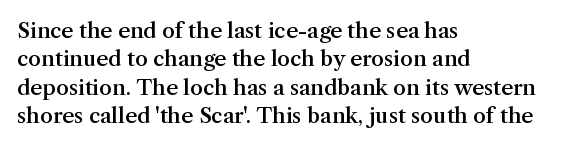
Q: Is the text bold? A: Semi-bold.
Q: Is the text italic (slanted)? A: No, it is upright.
Q: Is the text underlined? A: No.
Q: How is the paragraph aligned? A: Left-aligned.
Q: Is the spacing between letters normal or unusually wide? A: Normal.
Q: Is the spacing between lines tight, normal or loose? A: Normal.
